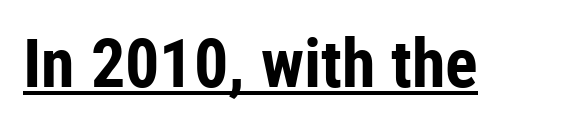
{"serif": "no", "italic": "no", "bold": "yes", "weight": "bold", "width": "condensed", "stroke_contrast": "low", "x_height": "medium", "monospaced": "no", "underline": "yes", "letter_spacing": "normal", "letter_spacing_em": 0.0, "glyph_px": 68}
